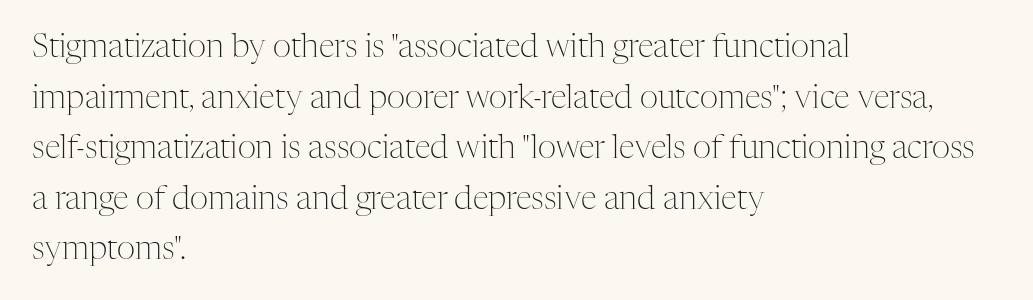
The specimen reads as upright at a glance. Notice how descenders clear the ascenders below comfortably — that's standard leading. The line texture is even and compact thanks to regular tracking. You can tell from the footed stems that serif type was used. Underlining? Definitely not there.
